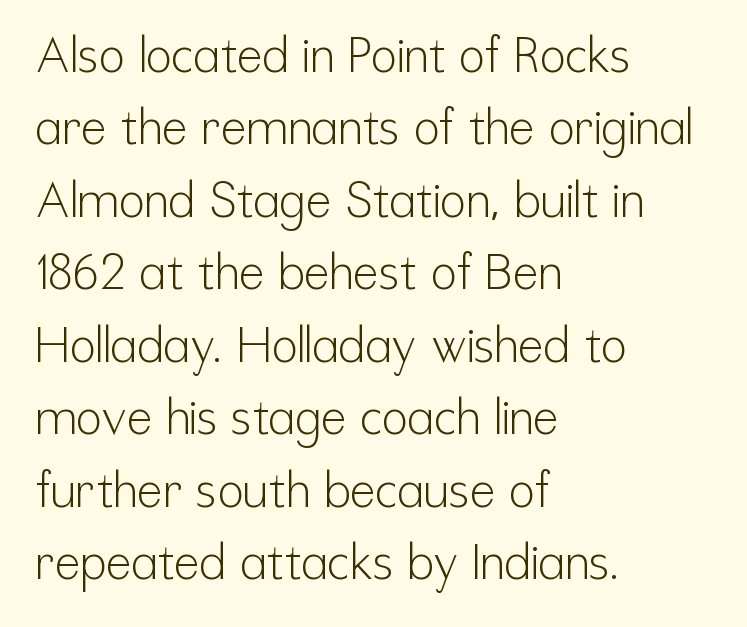
Q: Is the text bold? A: No.
Q: Is the text italic (slanted)? A: No, it is upright.
Q: Is the typeface a serif or a sans-serif typeface? A: Sans-serif.
Q: Is the text underlined? A: No.
Q: How is the paragraph aligned? A: Left-aligned.
Q: Is the spacing between letters normal or unusually wide? A: Normal.
Q: Is the spacing between lines tight, normal or loose? A: Normal.
Q: Width (condensed, normal, or wide)? A: Condensed.
Q: Stroke contrast? A: Low.
Q: x-height? A: Medium.
Q: Monospaced? A: No.
